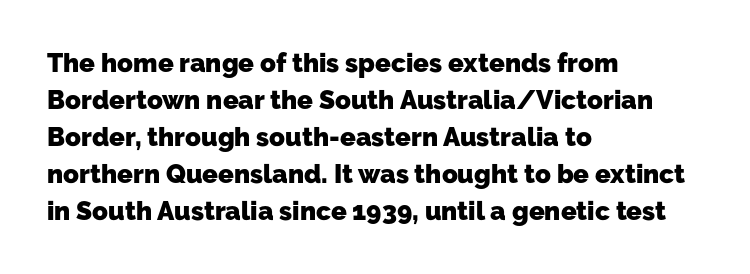
Reading down the block, your eye returns to a fixed left position each line. Has an underline been added? It has not. Notice how thick the strokes are: this is what a full bold looks like. The space between consecutive lines is moderate. Tracking here is standard; glyphs follow each other at the usual distance.
